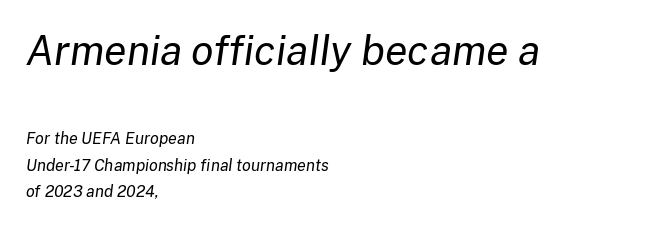
{"italic": "yes", "lean": "right", "slant_degrees": 8, "bold": "no", "weight": "regular", "width": "normal", "stroke_contrast": "low", "x_height": "medium", "monospaced": "no", "underline": "no", "align": "left", "line_spacing": "normal", "line_spacing_ratio": 1.68, "letter_spacing": "normal", "letter_spacing_em": 0.0, "larger_block": "first", "size_ratio": 2.56, "glyph_px": 41}
